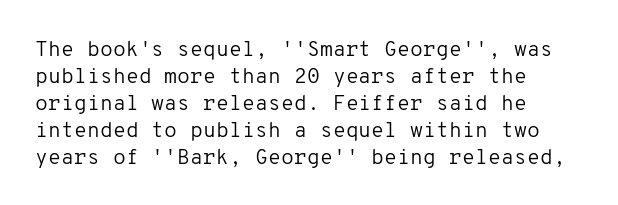
These lines keep a tight, regular rhythm from letter to letter. The rows are spaced the way most documents space them. Nothing heavy about these letters — not bold at all. A roman cut, with each character standing at attention. Check under the words: just untouched page. All the whitespace from short lines collects on the right.
